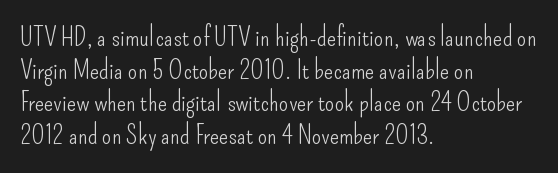
The image shows 27 px text type, upright; set left-aligned, line spacing 1.21x, normal letter spacing, not underlined.
